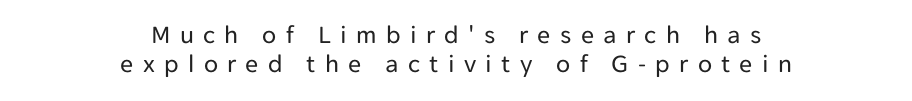
The vertical gap from one line to the next is small. Do the letters lean? They stand straight. These lines are centered, leaving both edges ragged. Has an underline been added? It has not. The letterforms stand isolated, each surrounded by extra space. The strokes are not fattened; the text isn't bold.
